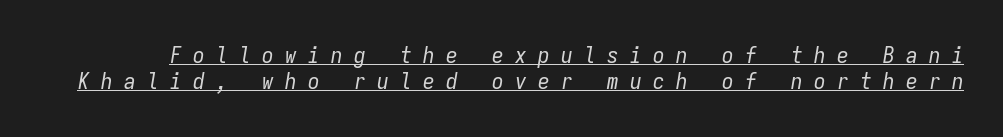
Quick note: interline space is minimal. In designer terms, the underline attribute is active on this setting. This rendering widens character spacing well past its baseline value. Characters are canted at an angle relative to the baseline's perpendicular. No chunkiness to these letters — they're not bold.
